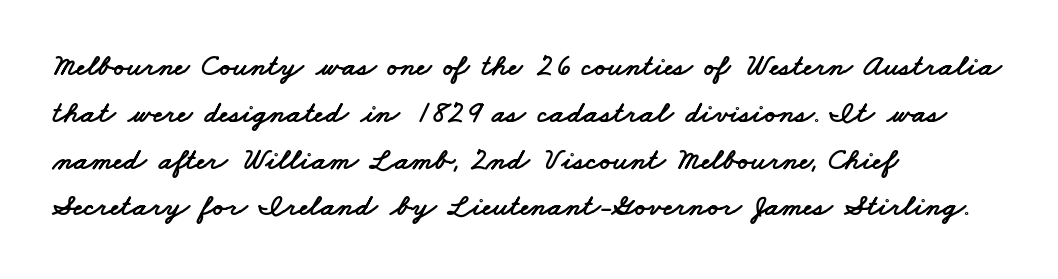
Typographically, this falls in the sans-serif category. Glyph-to-glyph distance matches everyday printed text. Rule under the text: the space is simply empty. Do the characters align in a grid? No, the font is proportional. The lines are quadded left. If you measured baseline to baseline, you'd find a middling distance.
